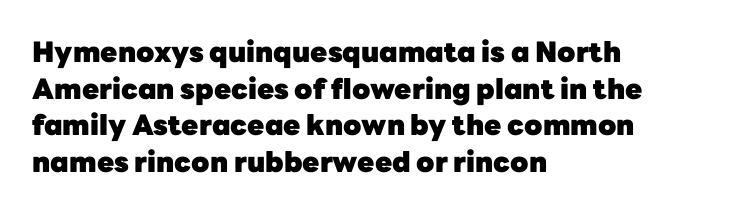
The image shows 28 px heavy sans-serif type, upright; set left-aligned, normal line spacing (1.31x), normal letter spacing, not underlined; low stroke contrast and a medium x-height.
